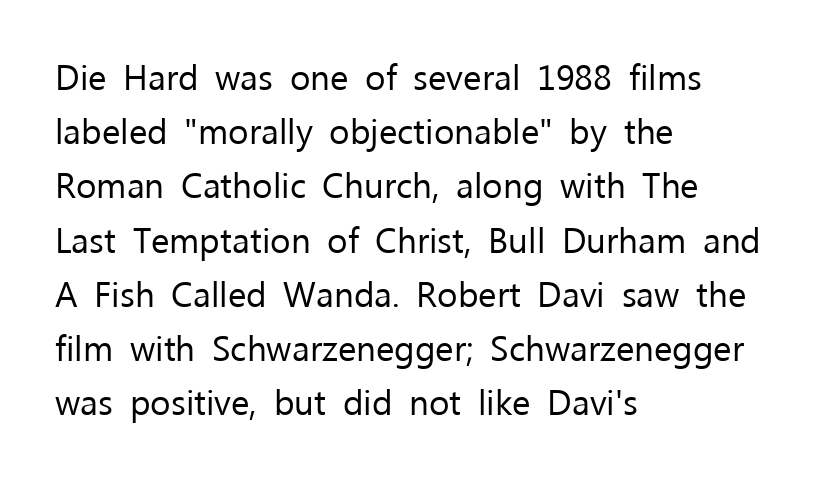
Q: Is the text bold? A: No.
Q: Is the text italic (slanted)? A: No, it is upright.
Q: Is the typeface a serif or a sans-serif typeface? A: Sans-serif.
Q: Is the text underlined? A: No.
Q: How is the paragraph aligned? A: Left-aligned.
Q: Is the spacing between letters normal or unusually wide? A: Normal.
Q: Is the spacing between lines tight, normal or loose? A: Normal.
Q: Width (condensed, normal, or wide)? A: Normal.
Q: Stroke contrast? A: Low.
Q: x-height? A: Medium.
Q: Monospaced? A: No.
